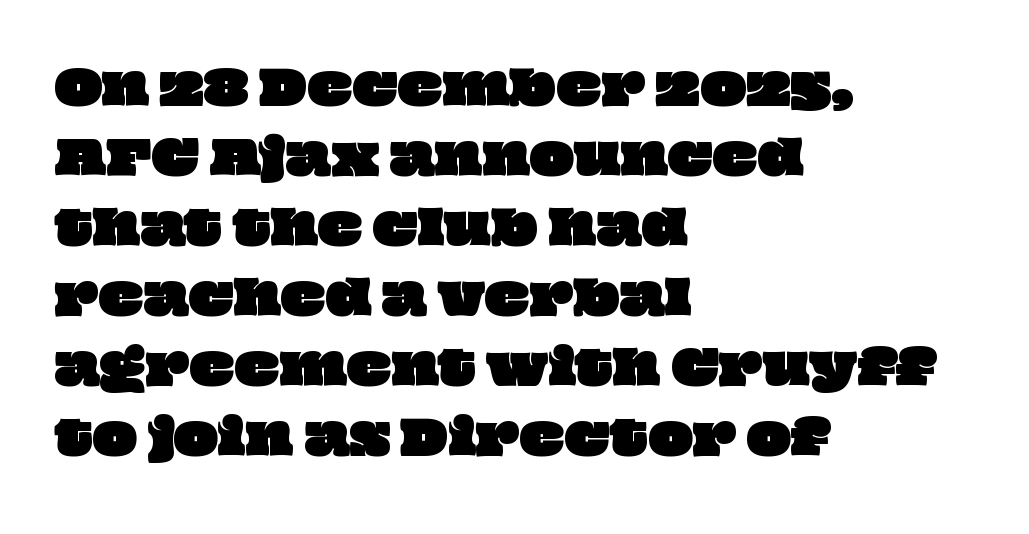
{"width": "wide", "stroke_contrast": "low", "x_height": "large", "monospaced": "no", "underline": "no", "align": "left", "line_spacing": "normal", "line_spacing_ratio": 1.49, "letter_spacing": "normal", "letter_spacing_em": 0.0, "glyph_px": 47}
